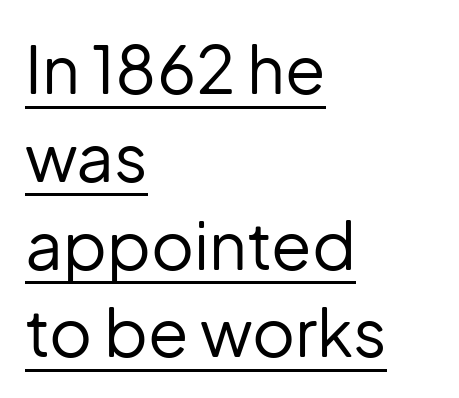
{"serif": "no", "italic": "no", "bold": "no", "weight": "regular", "width": "normal", "stroke_contrast": "low", "x_height": "medium", "monospaced": "no", "underline": "yes", "align": "left", "line_spacing": "normal", "line_spacing_ratio": 1.33, "letter_spacing": "normal", "letter_spacing_em": 0.0, "glyph_px": 66}
